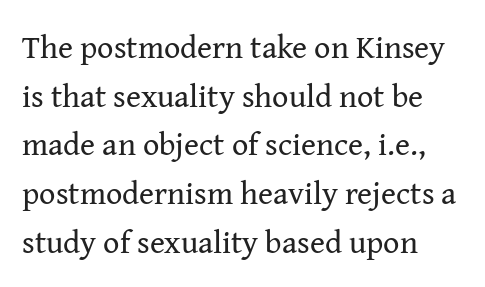
The passage shown is not bold in any degree. Does the lettering tilt? It doesn't — this is upright. How are the letters spaced? Ordinarily, with no added tracking. This sample has the flowing, uneven cadence of proportional lettering.
